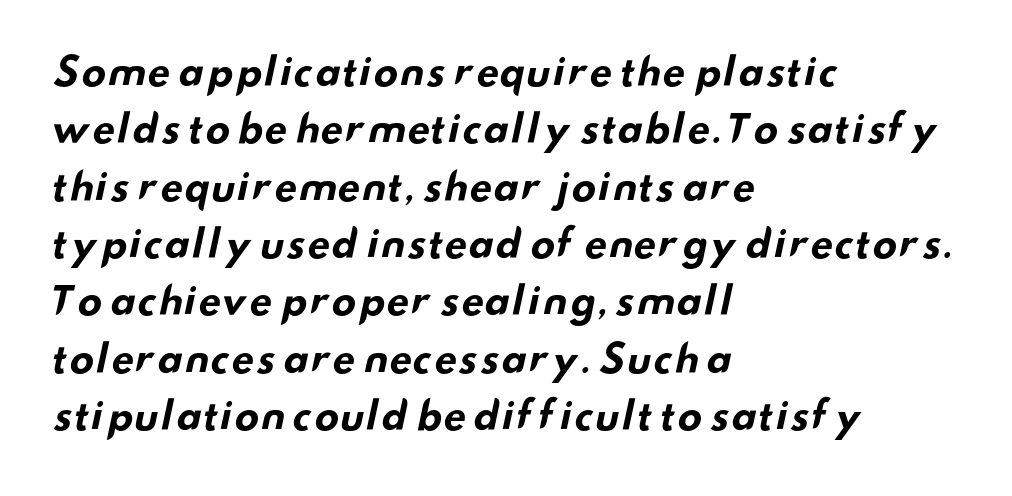
The image shows 37 px bold, wide sans-serif type; set left-aligned, normal line spacing (1.55x), normal letter spacing, not underlined; low stroke contrast and a small x-height.
